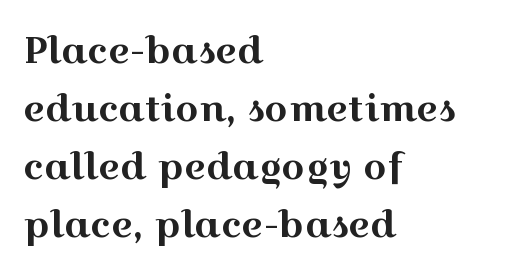
The image shows 37 px wide serif type, upright; set left-aligned, normal line spacing (1.57x), normal letter spacing, not underlined; a medium x-height.
